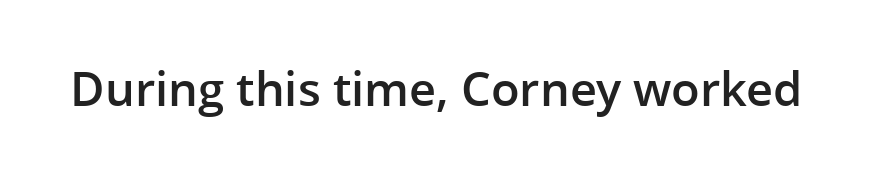
{"serif": "no", "italic": "no", "bold": "semi", "weight": "semibold", "width": "normal", "stroke_contrast": "low", "x_height": "medium", "monospaced": "no", "underline": "no", "letter_spacing": "normal", "letter_spacing_em": 0.0, "glyph_px": 47}
